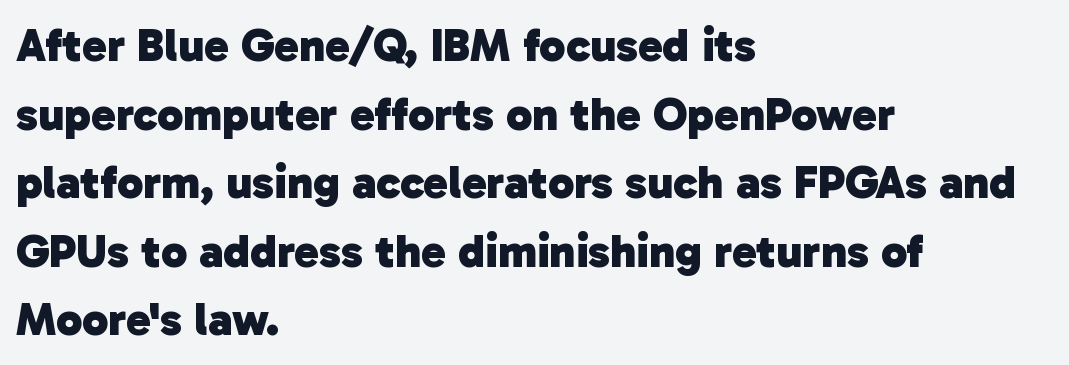
{"serif": "no", "bold": "yes", "weight": "heavy", "width": "normal", "stroke_contrast": "low", "x_height": "medium", "monospaced": "no", "underline": "no", "align": "left", "line_spacing": "normal", "line_spacing_ratio": 1.46, "letter_spacing": "normal", "letter_spacing_em": 0.0, "glyph_px": 47}
